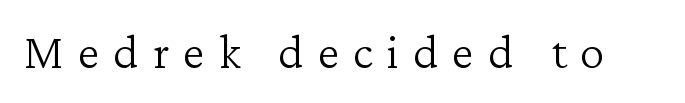
Spacing between characters has been opened up far beyond the box default. Do the letters lean? They stand straight. The rendering uses natural spacing where letterforms have individual widths. Typographically, this falls in the serif category. Has an underline been added? It has not. Heaviness? Minimal to ordinary, like unemphasized prose.
